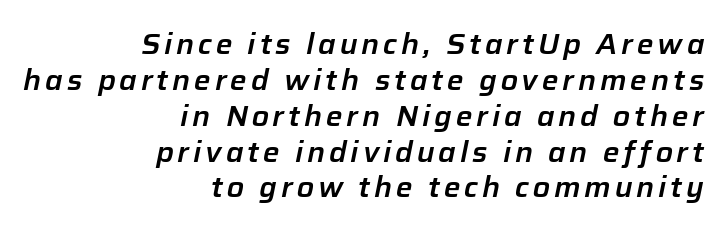
{"italic": "yes", "lean": "right", "slant_degrees": 12, "width": "normal", "stroke_contrast": "low", "x_height": "medium", "monospaced": "no", "underline": "no", "align": "right", "line_spacing": "normal", "line_spacing_ratio": 1.28, "glyph_px": 28}
